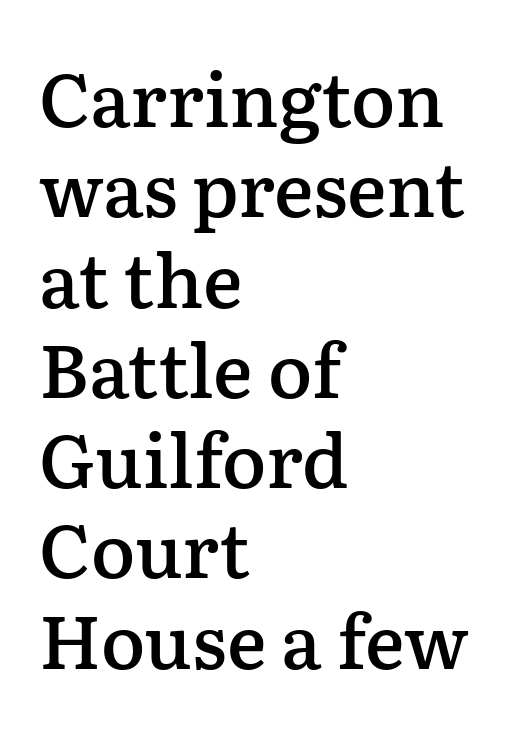
Which margin do the lines hug? The left one — the right edge is uneven. In terms of weight, the rendering is demibold, just under bold. Look at the tracking — it's just the regular setting, nothing added. The rendering uses natural spacing where letterforms have individual widths. Unlike a clean sans, this face finishes its strokes with serifs.
